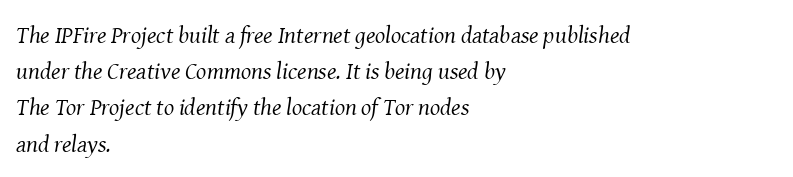
{"italic": "yes", "lean": "right", "slant_degrees": 8, "bold": "no", "underline": "no", "align": "left", "line_spacing": "normal", "line_spacing_ratio": 1.51, "letter_spacing": "normal", "letter_spacing_em": 0.0, "glyph_px": 24}
